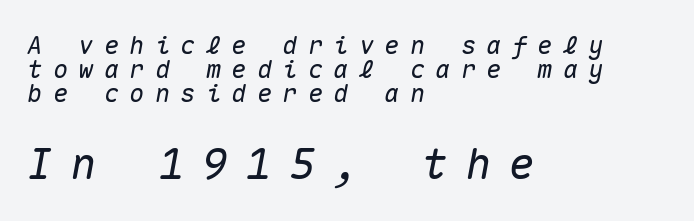
{"italic": "yes", "lean": "right", "slant_degrees": 10, "width": "normal", "stroke_contrast": "medium", "x_height": "medium", "monospaced": "yes", "underline": "no", "align": "left", "line_spacing": "tight", "line_spacing_ratio": 0.97, "letter_spacing": "wide", "letter_spacing_em": 0.42, "larger_block": "second", "size_ratio": 1.72, "glyph_px": 43}
